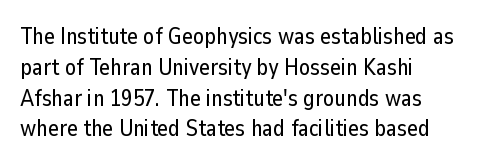
The glyphs are unaccompanied by any horizontal stroke below them. Quick note: not italic, upright. Each word holds together tightly as a unit, with standard inter-letter gaps. The paragraph shown leans on its left margin. Does the leading feel generous? No, just average.
